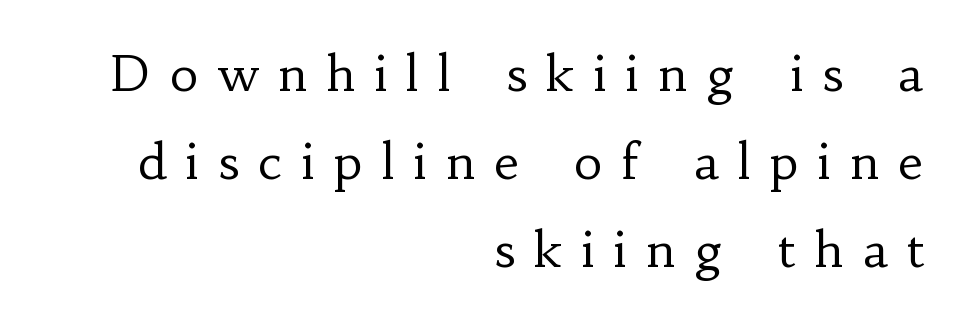
The image shows 49 px regular-weight serif type, upright; set right-aligned, line spacing 1.8x, unusually wide letter spacing (+0.4 em), not underlined; low stroke contrast and a small x-height.
